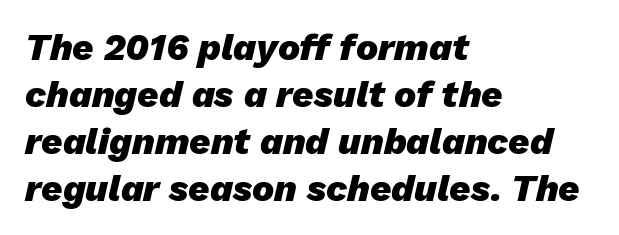
{"italic": "yes", "lean": "right", "slant_degrees": 13, "bold": "yes", "weight": "heavy", "width": "normal", "stroke_contrast": "low", "x_height": "medium", "monospaced": "no", "underline": "no", "align": "left", "line_spacing": "normal", "line_spacing_ratio": 1.27, "letter_spacing": "normal", "letter_spacing_em": 0.0, "glyph_px": 37}
